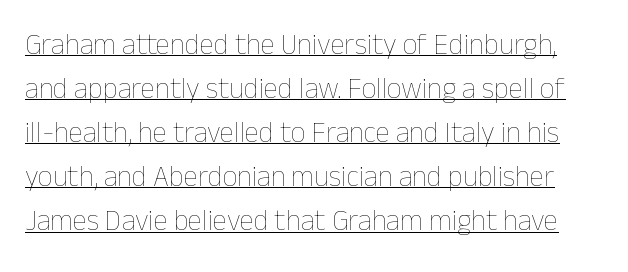
The image shows 29 px thin type, upright; set normal line spacing (1.52x), normal letter spacing, underlined; low stroke contrast and a medium x-height.
